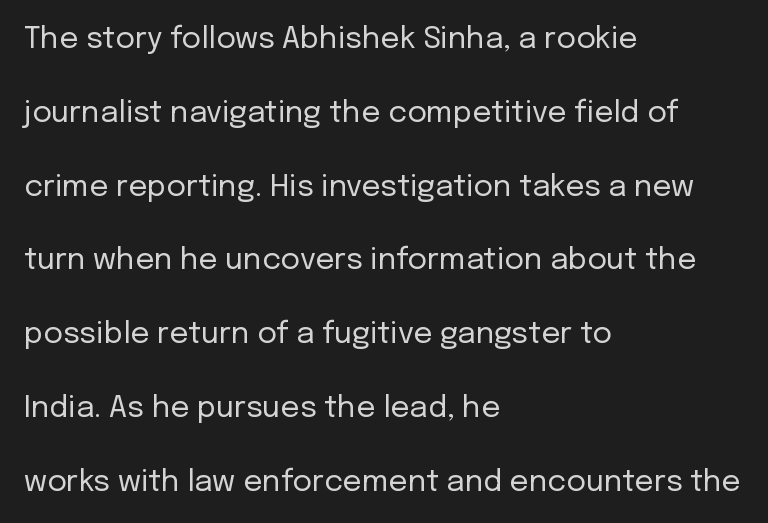
A typesetter would call this proportional, since set widths differ per character. How are the letters spaced? Ordinarily, with no added tracking. The words here are not underlined. This sample uses a sans-serif face. You can tell it's not italic because the verticals are truly vertical.
